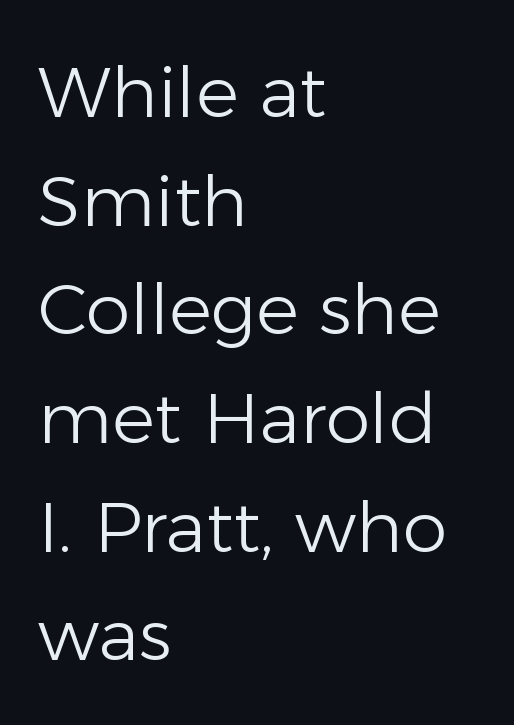
Q: Is the text bold? A: No.
Q: Is the text italic (slanted)? A: No, it is upright.
Q: Is the typeface a serif or a sans-serif typeface? A: Sans-serif.
Q: Is the text underlined? A: No.
Q: How is the paragraph aligned? A: Left-aligned.
Q: Is the spacing between letters normal or unusually wide? A: Normal.
Q: Is the spacing between lines tight, normal or loose? A: Normal.
Q: Width (condensed, normal, or wide)? A: Normal.
Q: Stroke contrast? A: Low.
Q: x-height? A: Medium.
Q: Monospaced? A: No.
